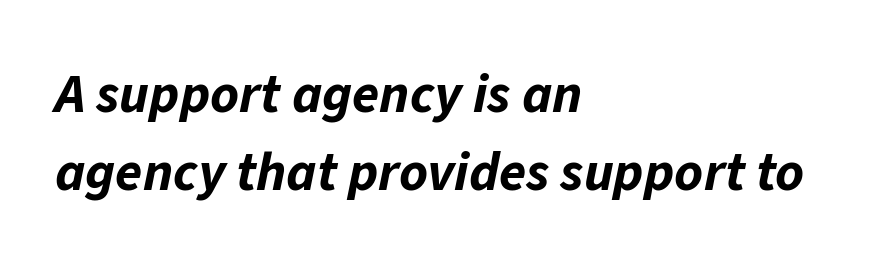
This rendering leaves character spacing at its baseline value. There's an unmistakable incline to the writing here. Honestly, there is no underline to notice here at all. A dark, heavy texture on the line: the type is bold. The text block is weighted toward the left margin, trailing off unevenly rightward. In terms of leading, this rendering sits right in the middle.
